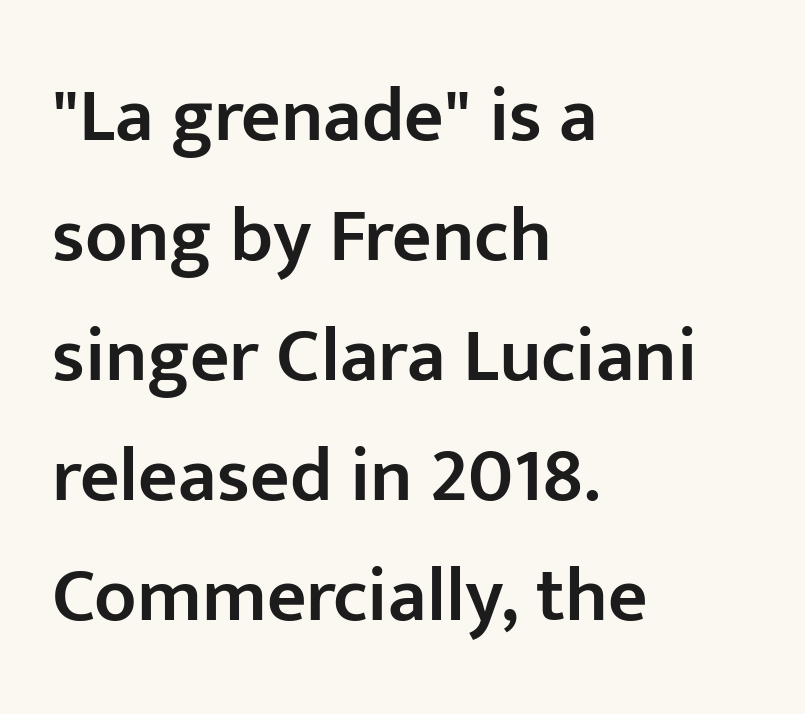
The face used here is a sans, in the tradition of grotesques and geometrics. As a designer I'd log this as weight 600, semibold. Caption: multi-line text, flush left, ragged right. Posture: upright roman. Regular leading.
